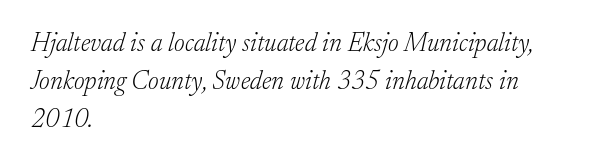
Q: Is the text bold? A: No.
Q: Is the text italic (slanted)? A: Yes, it leans right by about 17 degrees.
Q: Is the text underlined? A: No.
Q: How is the paragraph aligned? A: Left-aligned.
Q: Is the spacing between letters normal or unusually wide? A: Normal.
Q: Is the spacing between lines tight, normal or loose? A: Normal.
